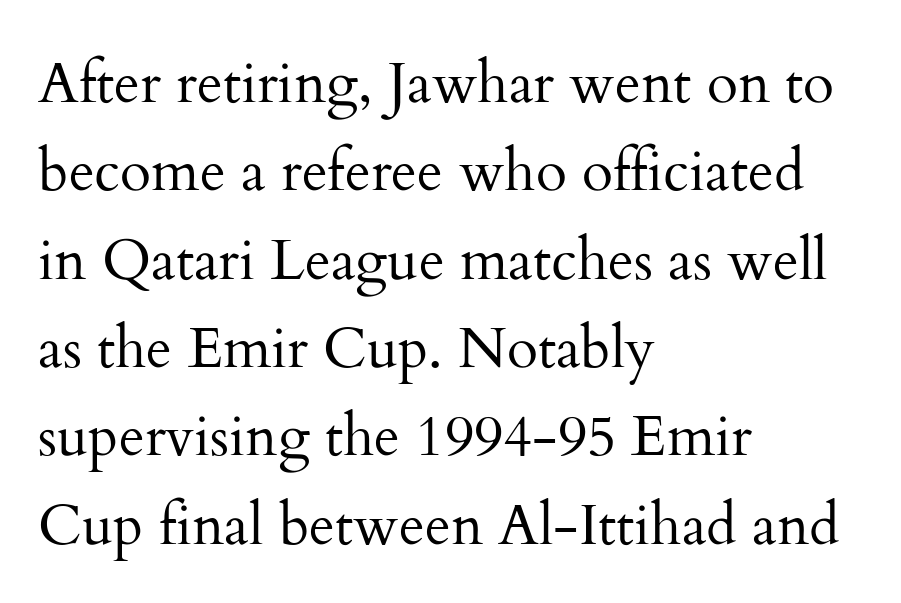
The text was rendered using a seriffed face with decorative stroke endings. Unmarked baselines from the first word to the last. Compared with typical paragraphs, the rows here are spaced about the same. If you drew a ruler down the left edge, every line would touch it. Spacing verdict: proportional, widths tailored to each character. No heavy texture on the line: the type isn't bold.
